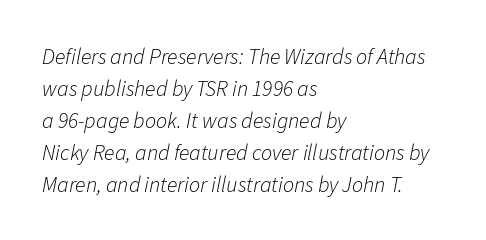
{"italic": "yes", "lean": "right", "slant_degrees": 11, "bold": "no", "underline": "no", "align": "left", "line_spacing": "normal", "line_spacing_ratio": 1.45, "letter_spacing": "normal", "letter_spacing_em": 0.0, "glyph_px": 22}
